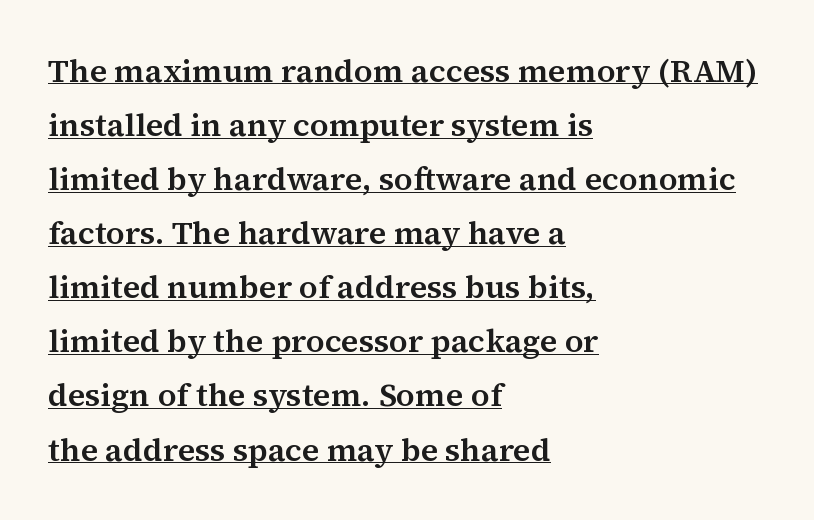
{"serif": "yes", "italic": "no", "width": "normal", "stroke_contrast": "medium", "x_height": "medium", "monospaced": "no", "underline": "yes", "align": "left", "line_spacing": "normal", "line_spacing_ratio": 1.69, "letter_spacing": "normal", "letter_spacing_em": 0.0, "glyph_px": 32}
